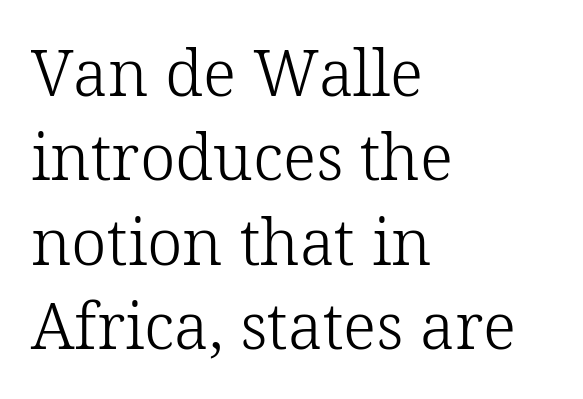
The passage shown is not underscored anywhere. Each letter keeps its own natural width here, so spacing adapts to shape. Posture: straight, roman, zero tilt. The line-height multiplier appears to be the usual default. Serifs: yes, visible at the terminals of the letterforms. Each stroke keeps to a modest, everyday thickness or less.
